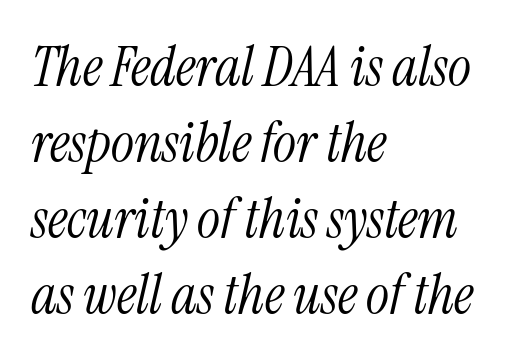
{"serif": "yes", "italic": "yes", "lean": "right", "slant_degrees": 13, "bold": "no", "weight": "light", "width": "condensed", "stroke_contrast": "medium", "x_height": "medium", "monospaced": "no", "underline": "no", "align": "left", "line_spacing": "normal", "line_spacing_ratio": 1.38, "letter_spacing": "normal", "letter_spacing_em": 0.0, "glyph_px": 55}
